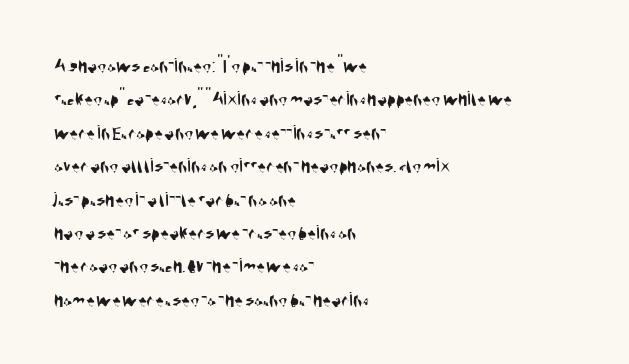
Q: Is the text underlined? A: No.
Q: How is the paragraph aligned? A: Left-aligned.
Q: Is the spacing between letters normal or unusually wide? A: Normal.
Q: Is the spacing between lines tight, normal or loose? A: Normal.
